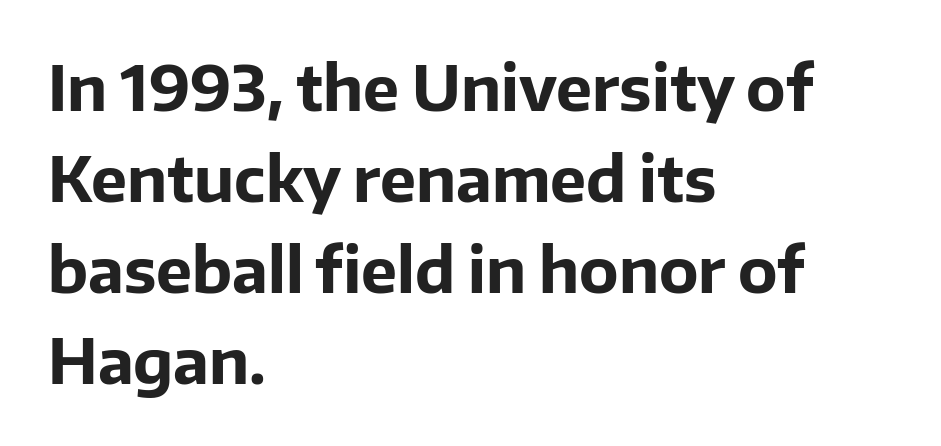
Observe the absence of serifs on each vertical stroke in this sample. The font's upright variant was chosen for this text. Here the designer chose a conventional face with non-uniform glyph widths. Typeset ragged right — the left edge is the straight one. As a designer I'd log this as weight 700, bold.
